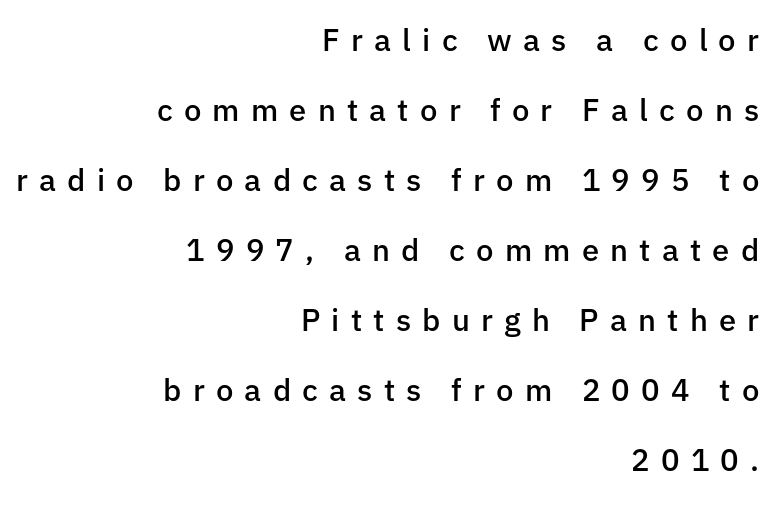
Q: Is the text bold? A: Semi-bold.
Q: Is the text italic (slanted)? A: No, it is upright.
Q: Is the typeface a serif or a sans-serif typeface? A: Sans-serif.
Q: Is the text underlined? A: No.
Q: How is the paragraph aligned? A: Right-aligned.
Q: Is the spacing between letters normal or unusually wide? A: Unusually wide.
Q: Is the spacing between lines tight, normal or loose? A: Loose.
Q: Width (condensed, normal, or wide)? A: Normal.
Q: Stroke contrast? A: Low.
Q: x-height? A: Medium.
Q: Monospaced? A: No.
